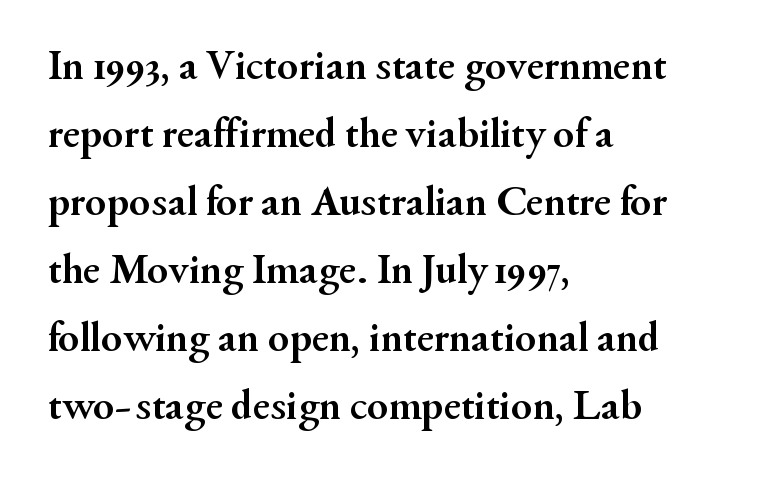
The image shows 43 px semibold serif type, upright; set left-aligned, normal line spacing (1.58x), normal letter spacing, not underlined; medium stroke contrast and a small x-height.
